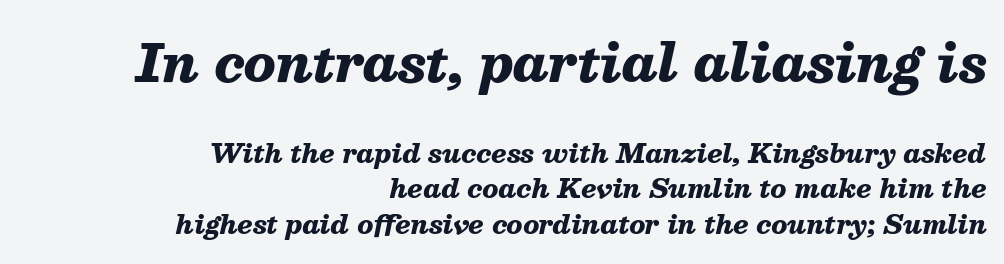
{"italic": "yes", "lean": "right", "slant_degrees": 13, "bold": "yes", "weight": "heavy", "width": "normal", "stroke_contrast": "medium", "x_height": "medium", "monospaced": "no", "underline": "no", "align": "right", "line_spacing": "normal", "line_spacing_ratio": 1.37, "letter_spacing": "normal", "letter_spacing_em": 0.0, "larger_block": "first", "size_ratio": 2.0, "glyph_px": 52}
